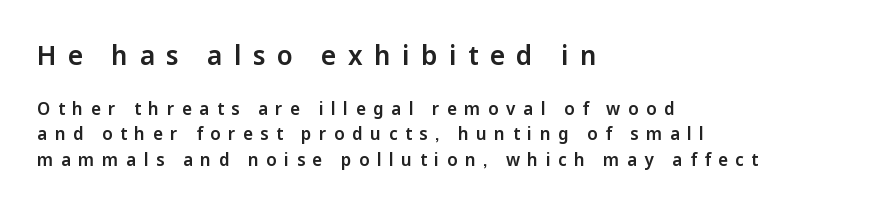
The image shows 26 px text type, upright; set left-aligned, normal line spacing (1.48x), unusually wide letter spacing (+0.44 em), not underlined; the first (top) block is 1.53x larger.
